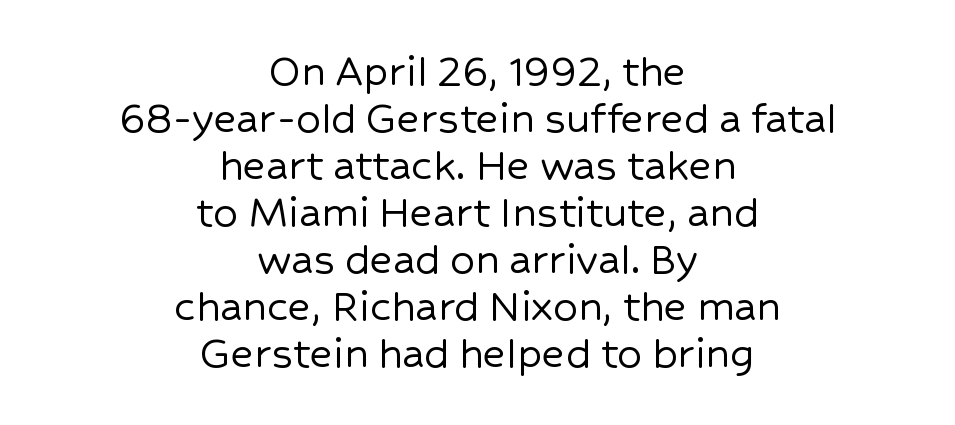
Q: Is the text italic (slanted)? A: No, it is upright.
Q: Is the typeface a serif or a sans-serif typeface? A: Sans-serif.
Q: Is the text underlined? A: No.
Q: How is the paragraph aligned? A: Centered.
Q: Is the spacing between letters normal or unusually wide? A: Normal.
Q: Is the spacing between lines tight, normal or loose? A: Tight.
Q: Width (condensed, normal, or wide)? A: Normal.
Q: Stroke contrast? A: Low.
Q: x-height? A: Medium.
Q: Monospaced? A: No.
